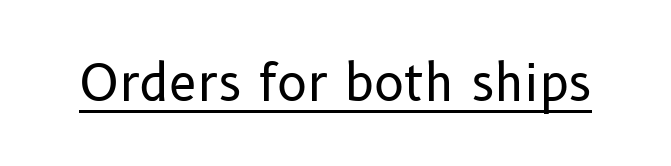
Stroke thickness stays within the range of a standard reading face or lighter. Type style note: lacks serifs. This sample has the flowing, uneven cadence of proportional lettering. This rendering features underlined lettering. You can tell it's not italic because the verticals are truly vertical. The letters sit at their default tracking, neither squeezed nor spread.
